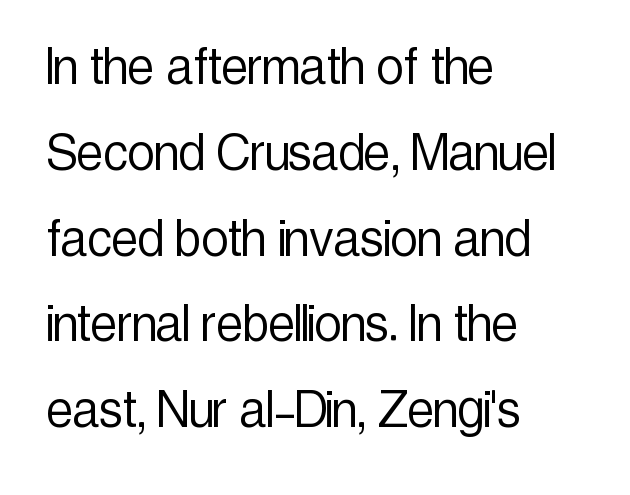
The image shows 60 px light, condensed sans-serif type, upright; set left-aligned, normal line spacing (1.43x), normal letter spacing, not underlined; a medium x-height.
